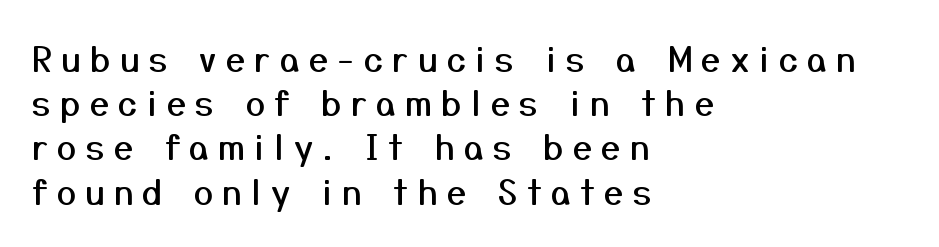
Q: Is the text italic (slanted)? A: No, it is upright.
Q: Is the typeface a serif or a sans-serif typeface? A: Sans-serif.
Q: Is the text underlined? A: No.
Q: How is the paragraph aligned? A: Left-aligned.
Q: Is the spacing between letters normal or unusually wide? A: Unusually wide.
Q: Is the spacing between lines tight, normal or loose? A: Normal.
Q: Width (condensed, normal, or wide)? A: Normal.
Q: Stroke contrast? A: Medium.
Q: x-height? A: Medium.
Q: Monospaced? A: No.
